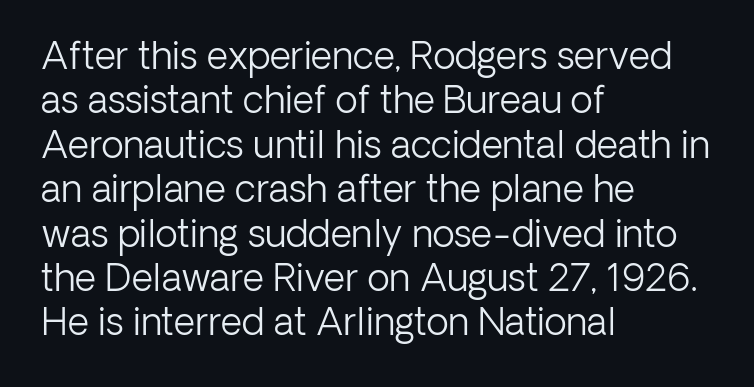
{"serif": "no", "italic": "no", "bold": "no", "weight": "light", "width": "normal", "stroke_contrast": "low", "x_height": "medium", "monospaced": "no", "underline": "no", "align": "left", "line_spacing_ratio": 1.2, "letter_spacing": "normal", "letter_spacing_em": 0.0, "glyph_px": 37}
